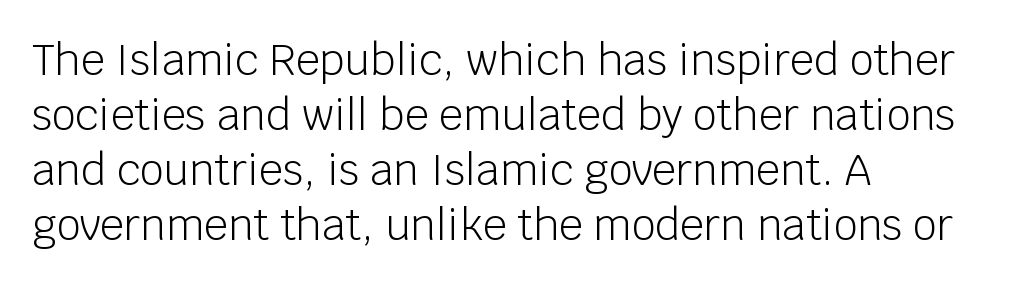
Each letter keeps its own natural width here, so spacing adapts to shape. Posture: straight, roman, zero tilt. This sample uses a sans-serif face. On a weight scale, this lands at 450 or below. The rag falls on the right side of this text block. A typesetter would call this zero additional tracking.
